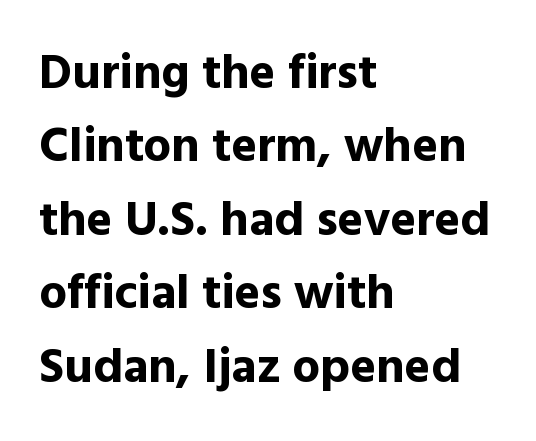
Does the type have serifs? No, each stem ends abruptly. What weight is shown? A full bold with thick strokes. Descenders are the only things crossing below the line. The passage is arranged the way most books set body copy — flush left.
